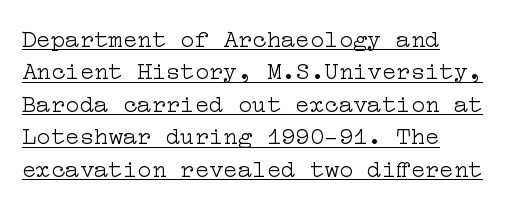
The lettering stays uniformly vertical, giving the passage a roman look. The vertical gap from one line to the next is medium. Line beginnings align vertically; line endings do not. Nobody touched the tracking dial on this one. Caption: face not bold, strokes unweighted. Honestly, the underline is the first thing you notice here.
